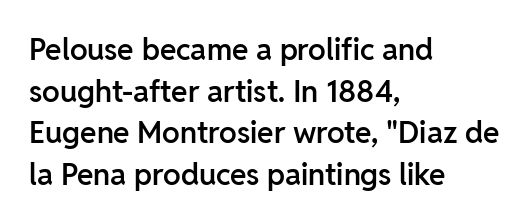
{"serif": "no", "italic": "no", "bold": "semi", "weight": "semibold", "width": "normal", "stroke_contrast": "low", "x_height": "medium", "monospaced": "no", "underline": "no", "align": "left", "line_spacing": "normal", "line_spacing_ratio": 1.39, "letter_spacing": "normal", "letter_spacing_em": 0.0, "glyph_px": 30}
